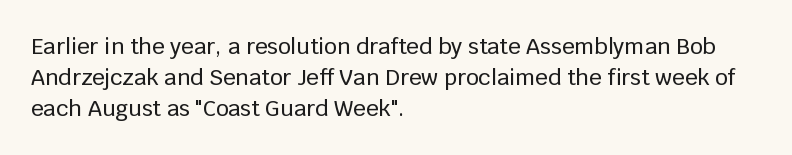
Nope, not italic — everything's standing straight. You could call the tracking neutral — neither tight nor loose. Descenders hang freely into open space. Vertical spacing — default. The compositor pushed each line to the left boundary.
